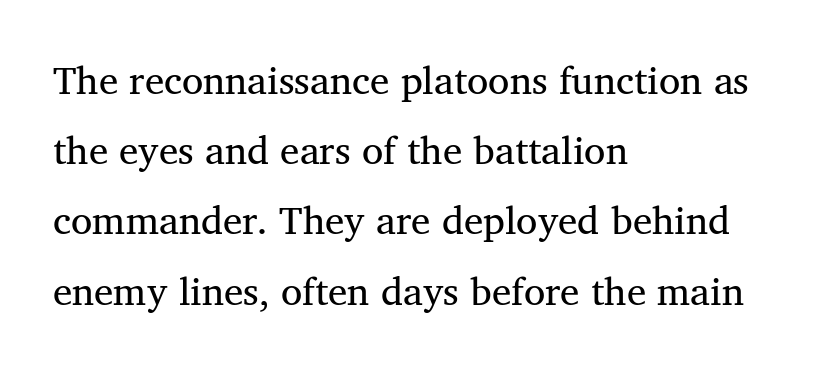
The typesetting does not lean heavy: it is not bold. Clear beneath every line of the passage. Compared with typical body copy, the letter spacing here is the same. A roman cut, with each character standing at attention.
